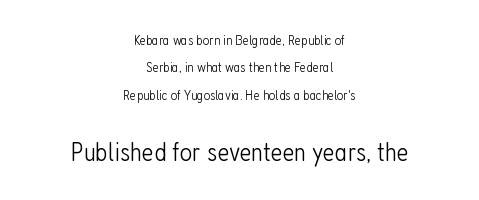
Q: Is the text bold? A: No.
Q: Is the text italic (slanted)? A: No, it is upright.
Q: Is the text underlined? A: No.
Q: How is the paragraph aligned? A: Centered.
Q: Is the spacing between letters normal or unusually wide? A: Normal.
Q: Is the spacing between lines tight, normal or loose? A: Loose.
Q: Which block of text is set in a larger size, the first (top) or the second (bottom)? A: The second (bottom) one.
